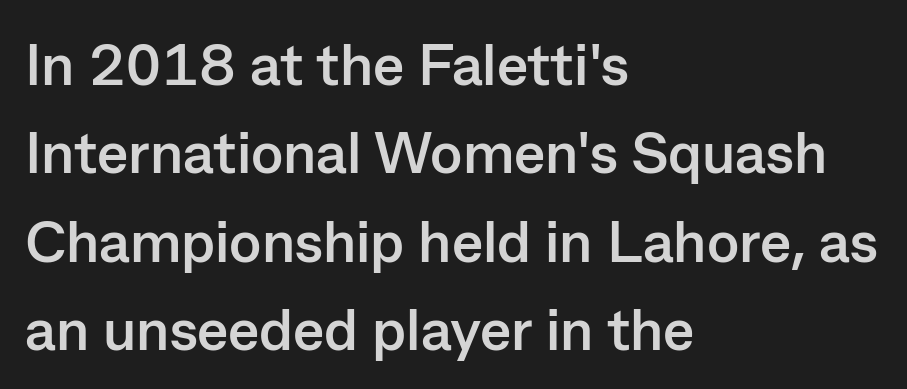
The image shows 59 px semibold sans-serif type, upright; set left-aligned, normal line spacing (1.5x), normal letter spacing, not underlined; low stroke contrast and a medium x-height.
